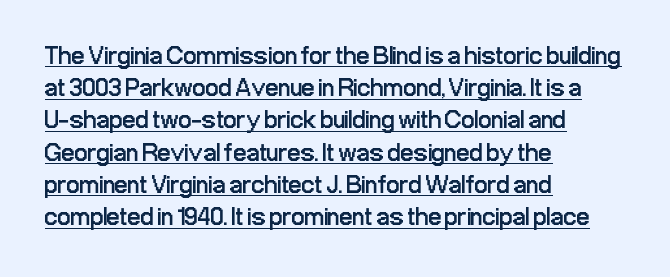
Q: Is the text bold? A: No.
Q: Is the text italic (slanted)? A: No, it is upright.
Q: Is the text underlined? A: Yes.
Q: How is the paragraph aligned? A: Left-aligned.
Q: Is the spacing between letters normal or unusually wide? A: Normal.
